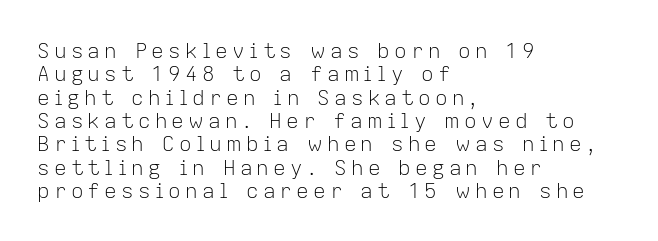
{"italic": "no", "bold": "no", "underline": "no", "align": "left", "line_spacing": "tight", "line_spacing_ratio": 1.11, "letter_spacing": "wide", "letter_spacing_em": 0.2, "glyph_px": 21}
